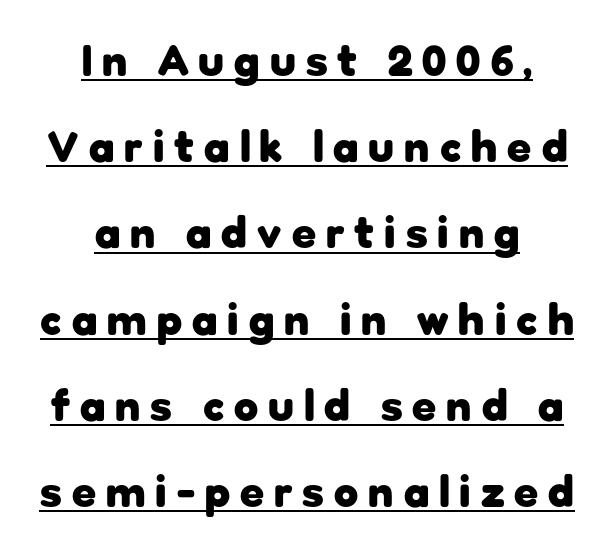
{"serif": "no", "italic": "no", "bold": "yes", "weight": "heavy", "width": "normal", "stroke_contrast": "low", "x_height": "medium", "monospaced": "no", "underline": "yes", "align": "center", "line_spacing": "loose", "line_spacing_ratio": 1.96, "letter_spacing": "wide", "letter_spacing_em": 0.23, "glyph_px": 44}
